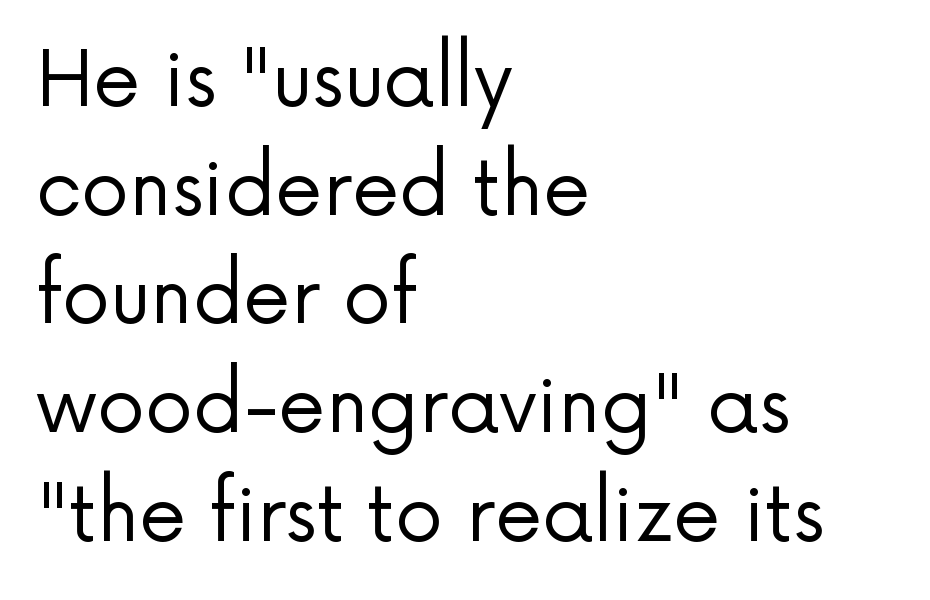
The letters advance in unequal steps, a hallmark of proportional type. Leading matches the norm, producing a regular column. The string is rendered with underlining switched off. Check where the strokes stop: nothing finishes them off — pure sans. Which margin do the lines hug? The left one — the right edge is uneven. Unlike italic type, these characters show no tilt at all.
